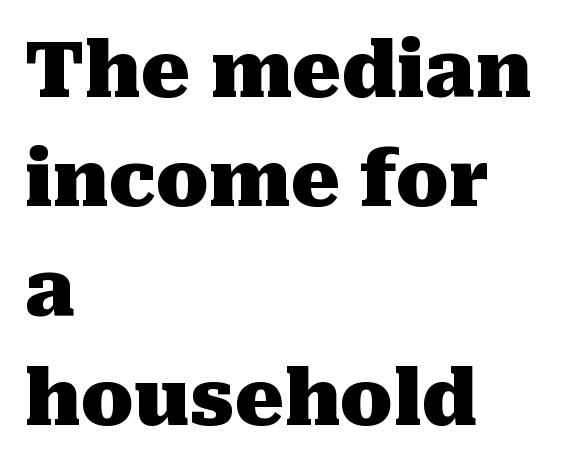
The passage shown is not underscored anywhere. Students, this is bold: see how much ink each stroke carries. A serif font was chosen for this passage. The typography opts for an upright posture over an oblique one.
